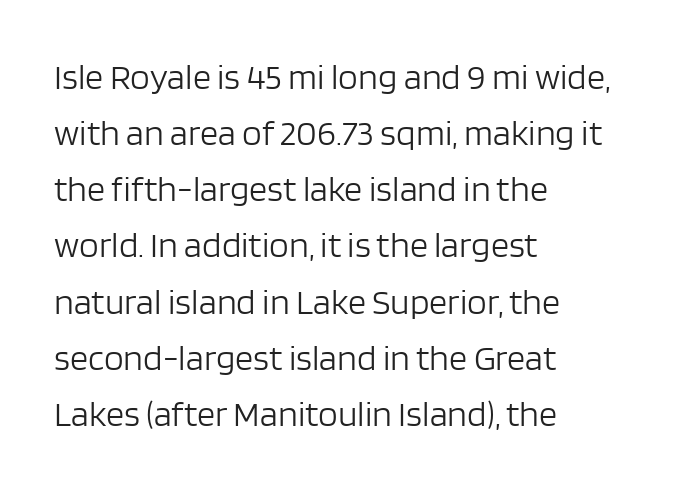
Q: Is the text bold? A: No.
Q: Is the text italic (slanted)? A: No, it is upright.
Q: Is the typeface a serif or a sans-serif typeface? A: Sans-serif.
Q: Is the text underlined? A: No.
Q: How is the paragraph aligned? A: Left-aligned.
Q: Is the spacing between letters normal or unusually wide? A: Normal.
Q: Is the spacing between lines tight, normal or loose? A: Normal.
Q: Width (condensed, normal, or wide)? A: Normal.
Q: Stroke contrast? A: Low.
Q: x-height? A: Large.
Q: Monospaced? A: No.
